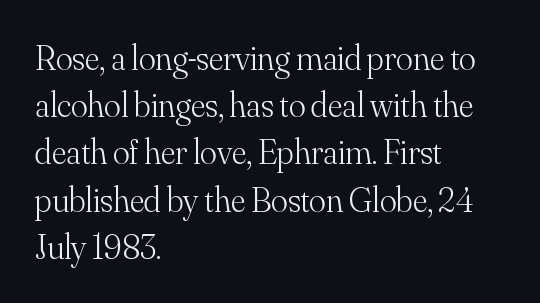
Is the stroke heavy? The answer is a plain regular-or-lighter. Ascenders rise straight up at ninety degrees. The letterforms sit shoulder to shoulder at normal distance. Alignment: flush left. The face used here is proportionally spaced, like ordinary book or web type. Interline gaps are of average width in this sample.
